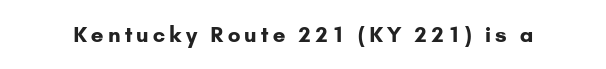
{"italic": "no", "bold": "yes", "underline": "no", "letter_spacing": "wide", "letter_spacing_em": 0.2, "glyph_px": 21}
